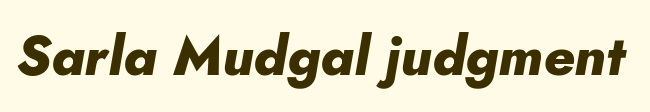
The image shows 55 px heavy type, italic (leaning right); set normal letter spacing, not underlined; low stroke contrast and a small x-height.
